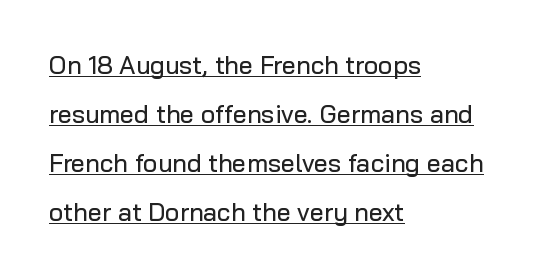
What decoration does the sample have? An underline. The lettering stays uniformly vertical, giving the passage a roman look. This rendering uses left alignment, leaving the right contour irregular. Here the glyphs are tracked normally, forming tight word shapes. The block of text is sparse from top to bottom, with ample space between rows.
